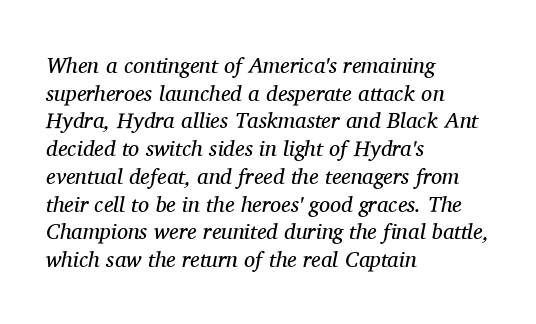
The image shows 22 px text type, italic (leaning right); set left-aligned, normal line spacing (1.26x), normal letter spacing, not underlined.
